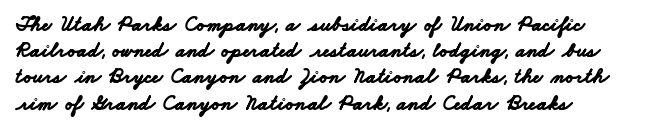
In CSS terms this would be text-align: left. Here the glyphs are tracked normally, forming tight word shapes. The zone under the glyphs is completely vacant. How would I describe the line gaps? Plain and ordinary. On the weight axis this lands at bold, roughly 700.
